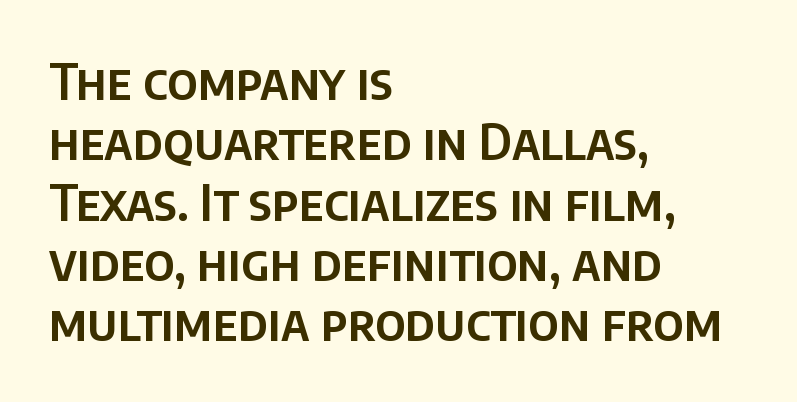
The image shows 49 px sans-serif type, upright; set left-aligned, line spacing 1.23x, normal letter spacing, not underlined; low stroke contrast and a large x-height.
